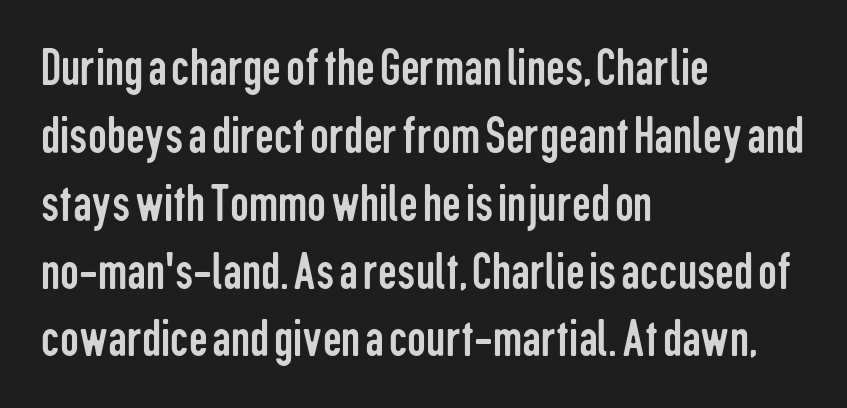
The space beneath each line is pristine and unruled. This is roman type, the default non-slanted kind. Honestly, the row spacing looks completely unremarkable. Examine the stroke ends and you'll find no serifs. Horizontal alignment here is leftward, the default for most running prose. Proportional: the letters do not fall into vertical columns.
